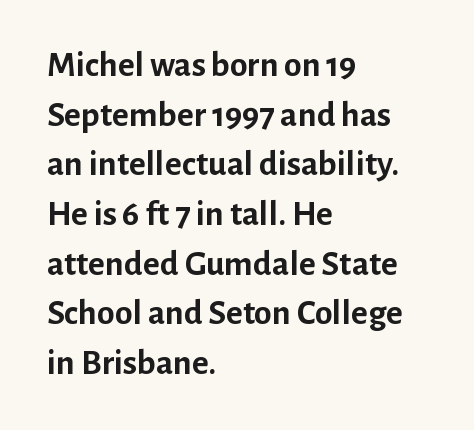
{"serif": "no", "italic": "no", "bold": "yes", "weight": "semibold", "width": "normal", "stroke_contrast": "low", "x_height": "medium", "monospaced": "no", "underline": "no", "align": "left", "line_spacing": "normal", "line_spacing_ratio": 1.38, "letter_spacing": "normal", "letter_spacing_em": 0.0, "glyph_px": 36}
